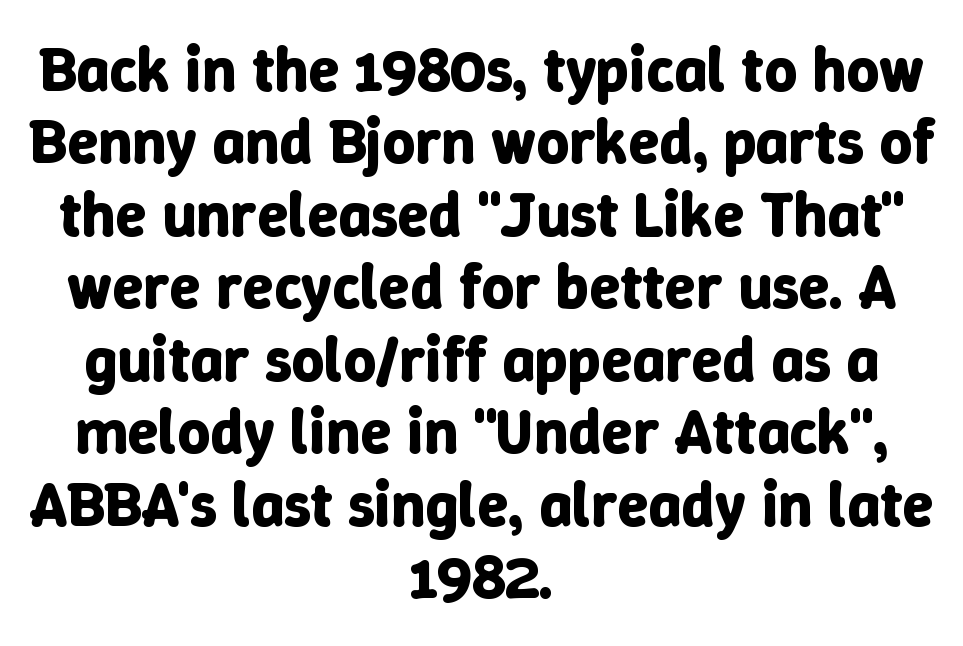
The gaps between neighbouring characters are ordinary and unremarkable. The face used here is proportionally spaced, like ordinary book or web type. The lines in this sample share a center point and differ in where they start and stop. Rendered with straight, roman letterforms.
